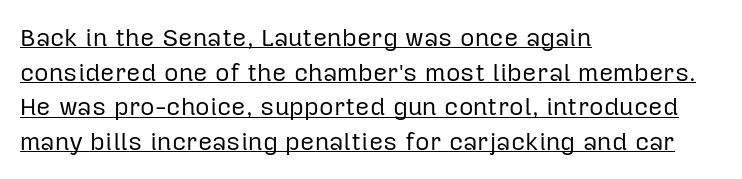
Regular leading. The strokes are not fattened; the text isn't bold. Emphasis is given by a line drawn under the lettering. Tracking here is standard; glyphs follow each other at the usual distance. Characters remain perfectly vertical along every line.
